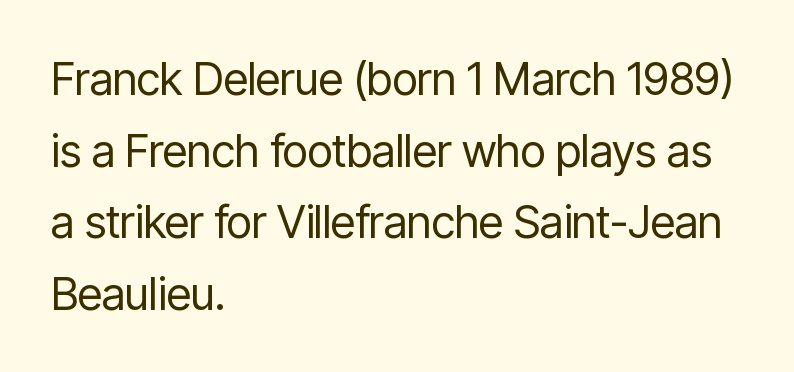
Q: Is the text bold? A: No.
Q: Is the text italic (slanted)? A: No, it is upright.
Q: Is the typeface a serif or a sans-serif typeface? A: Sans-serif.
Q: Is the text underlined? A: No.
Q: How is the paragraph aligned? A: Left-aligned.
Q: Is the spacing between letters normal or unusually wide? A: Normal.
Q: Is the spacing between lines tight, normal or loose? A: Normal.
Q: Width (condensed, normal, or wide)? A: Condensed.
Q: Stroke contrast? A: Low.
Q: x-height? A: Medium.
Q: Monospaced? A: No.
